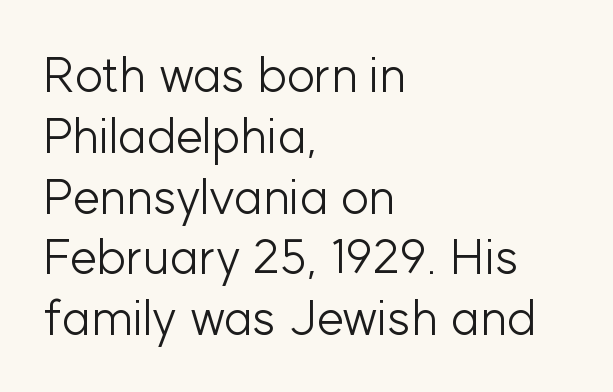
The image shows 49 px light sans-serif type, upright; set left-aligned, line spacing 1.24x, normal letter spacing, not underlined; low stroke contrast and a medium x-height.
